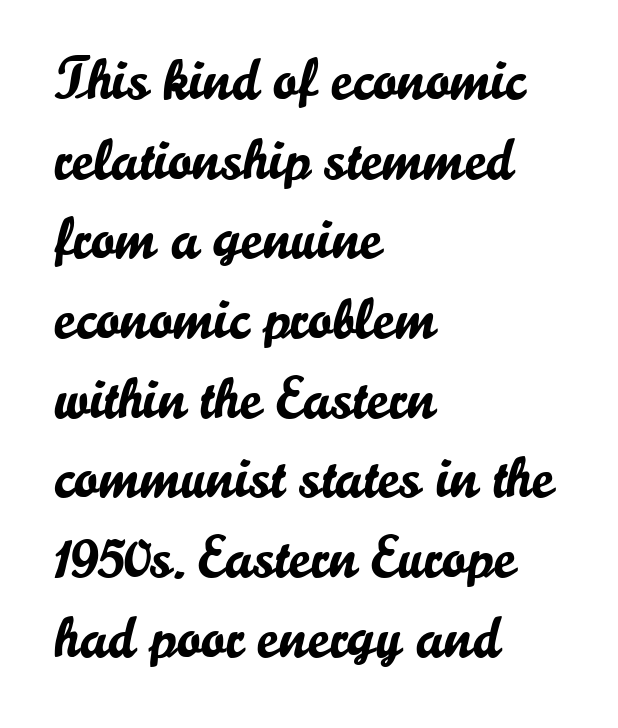
Q: Is the text italic (slanted)? A: Yes.
Q: Is the typeface a serif or a sans-serif typeface? A: Sans-serif.
Q: Is the text underlined? A: No.
Q: How is the paragraph aligned? A: Left-aligned.
Q: Is the spacing between letters normal or unusually wide? A: Normal.
Q: Is the spacing between lines tight, normal or loose? A: Normal.
Q: Width (condensed, normal, or wide)? A: Normal.
Q: Stroke contrast? A: Low.
Q: x-height? A: Small.
Q: Monospaced? A: No.
